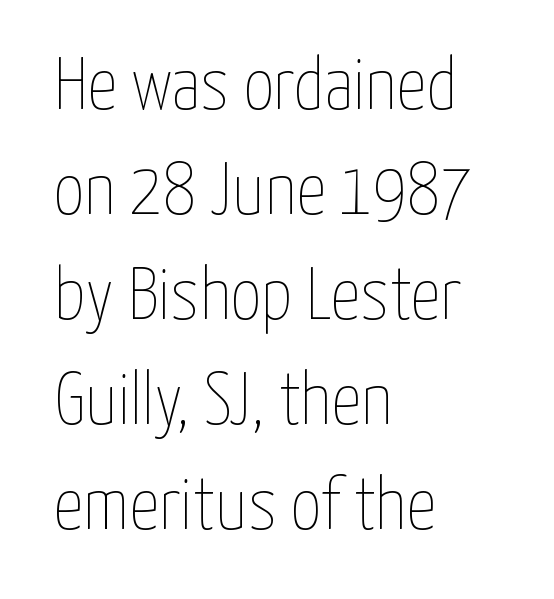
The image shows 74 px thin, condensed type, upright; set left-aligned, normal line spacing (1.42x), normal letter spacing, not underlined; low stroke contrast and a medium x-height.
